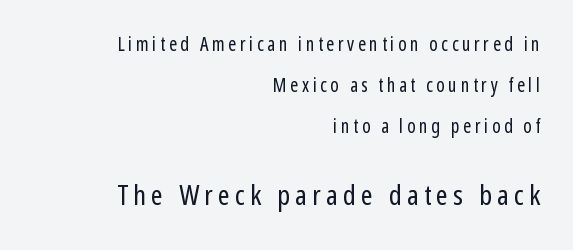
The image shows 28 px regular-weight, condensed sans-serif type, upright; set right-aligned, loose line spacing (2.16x), not underlined; the second (bottom) block is 1.47x larger; low stroke contrast and a medium x-height.
